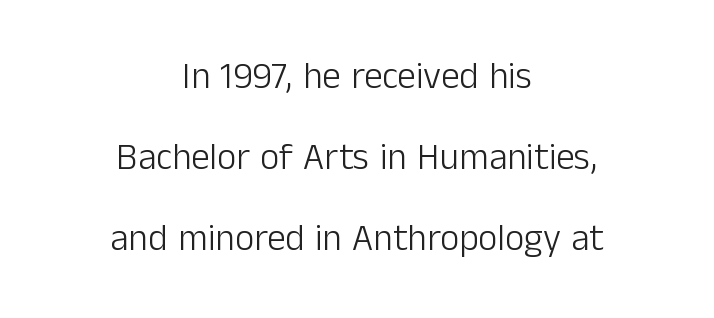
The image shows 37 px light sans-serif type, upright; set centered, loose line spacing (2.19x), normal letter spacing, not underlined; low stroke contrast and a medium x-height.
